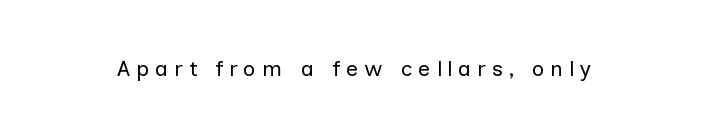
{"italic": "no", "bold": "no", "underline": "no", "letter_spacing": "wide", "letter_spacing_em": 0.26, "glyph_px": 22}
